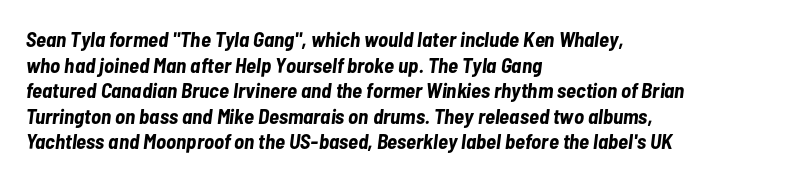
Q: Is the text bold? A: Yes.
Q: Is the text italic (slanted)? A: Yes, it leans right by about 7 degrees.
Q: Is the text underlined? A: No.
Q: How is the paragraph aligned? A: Left-aligned.
Q: Is the spacing between letters normal or unusually wide? A: Normal.
